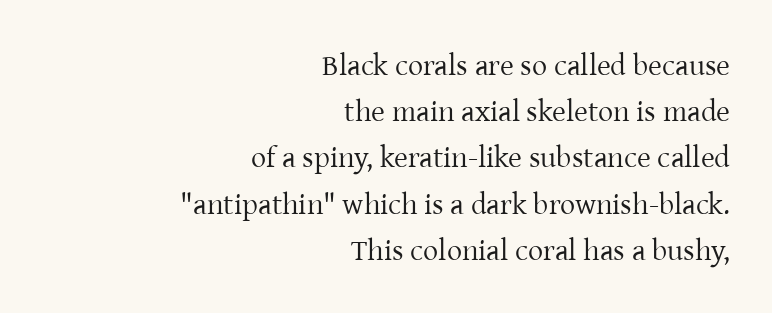
Q: Is the text bold? A: No.
Q: Is the text italic (slanted)? A: No, it is upright.
Q: Is the typeface a serif or a sans-serif typeface? A: Serif.
Q: Is the text underlined? A: No.
Q: How is the paragraph aligned? A: Right-aligned.
Q: Is the spacing between letters normal or unusually wide? A: Normal.
Q: Is the spacing between lines tight, normal or loose? A: Normal.
Q: Width (condensed, normal, or wide)? A: Normal.
Q: Stroke contrast? A: Low.
Q: x-height? A: Medium.
Q: Monospaced? A: No.
